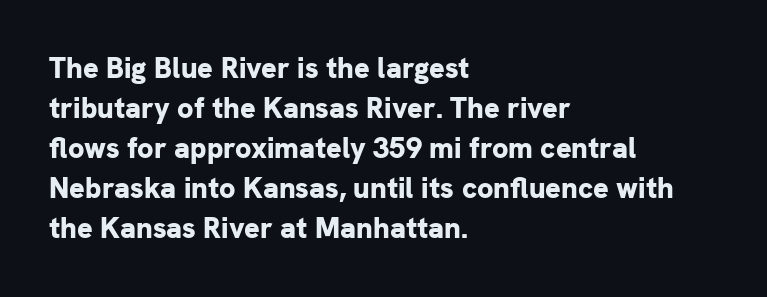
{"serif": "no", "italic": "no", "bold": "yes", "weight": "bold", "width": "normal", "stroke_contrast": "low", "x_height": "medium", "monospaced": "no", "underline": "no", "align": "left", "line_spacing": "normal", "line_spacing_ratio": 1.38, "letter_spacing": "normal", "letter_spacing_em": 0.0, "glyph_px": 29}
